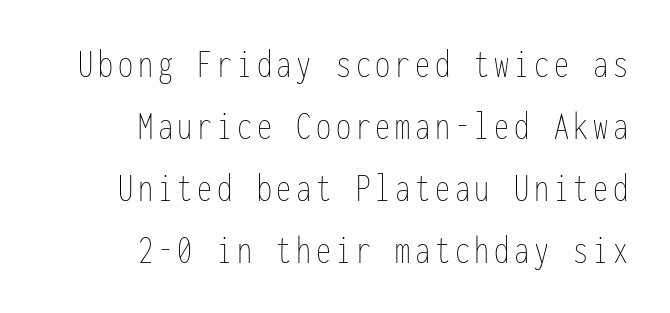
Looks like terminal output: every glyph gets an equal slot. The zone under the glyphs is completely vacant. The font is comparable to plain body text, perhaps lighter. Successive baselines arrive at the customary interval. The type sits square on the baseline with zero lean. Alignment: flush right.
